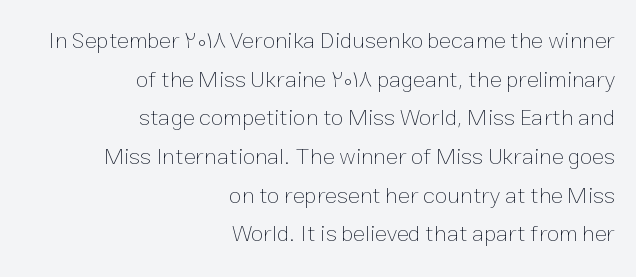
{"italic": "no", "bold": "no", "underline": "no", "align": "right", "line_spacing": "normal", "line_spacing_ratio": 1.68, "letter_spacing": "normal", "letter_spacing_em": 0.0, "glyph_px": 23}
